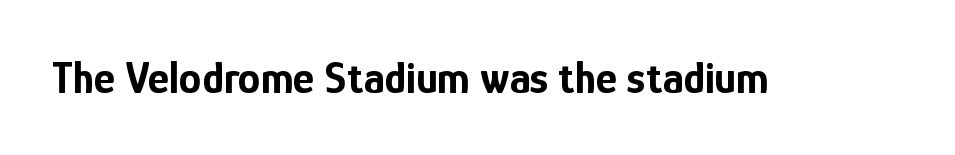
Q: Is the text bold? A: Yes.
Q: Is the text italic (slanted)? A: No, it is upright.
Q: Is the typeface a serif or a sans-serif typeface? A: Sans-serif.
Q: Is the text underlined? A: No.
Q: Is the spacing between letters normal or unusually wide? A: Normal.
Q: Width (condensed, normal, or wide)? A: Condensed.
Q: Stroke contrast? A: Low.
Q: x-height? A: Medium.
Q: Monospaced? A: No.
